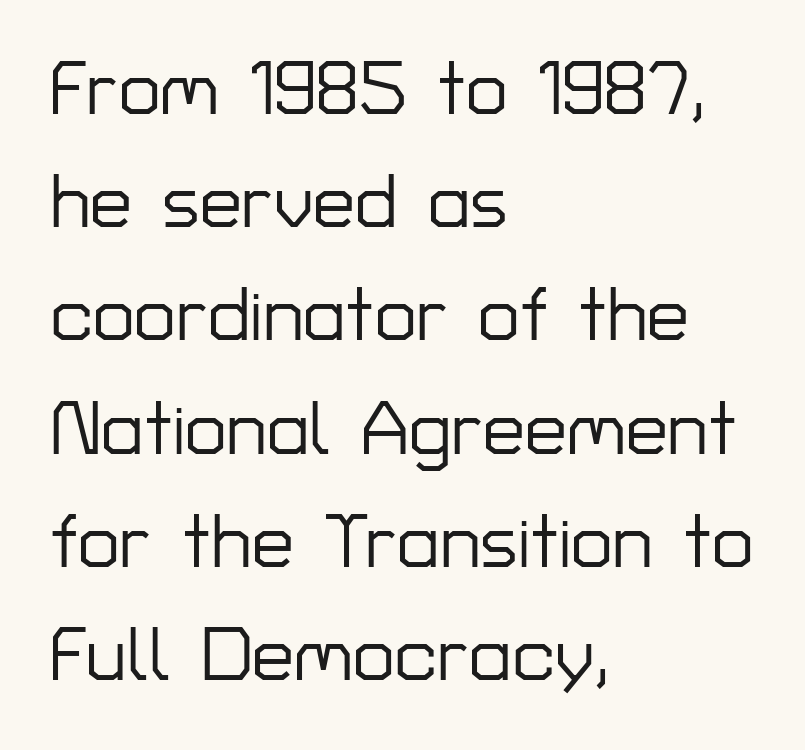
{"serif": "no", "italic": "no", "width": "normal", "stroke_contrast": "low", "x_height": "medium", "monospaced": "no", "underline": "no", "align": "left", "line_spacing": "normal", "line_spacing_ratio": 1.51, "letter_spacing": "normal", "letter_spacing_em": 0.0, "glyph_px": 75}
